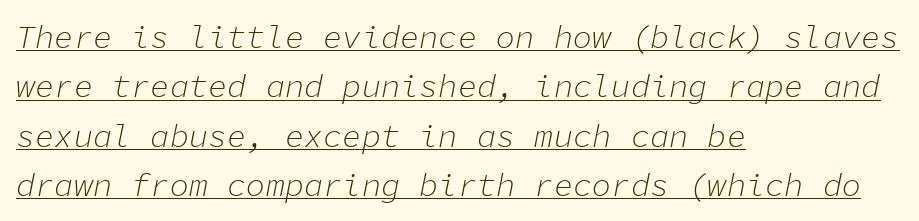
{"italic": "yes", "lean": "right", "slant_degrees": 11, "bold": "no", "weight": "light", "width": "normal", "stroke_contrast": "low", "x_height": "medium", "monospaced": "yes", "underline": "yes", "align": "left", "line_spacing": "normal", "line_spacing_ratio": 1.54, "letter_spacing": "normal", "letter_spacing_em": 0.0, "glyph_px": 32}
